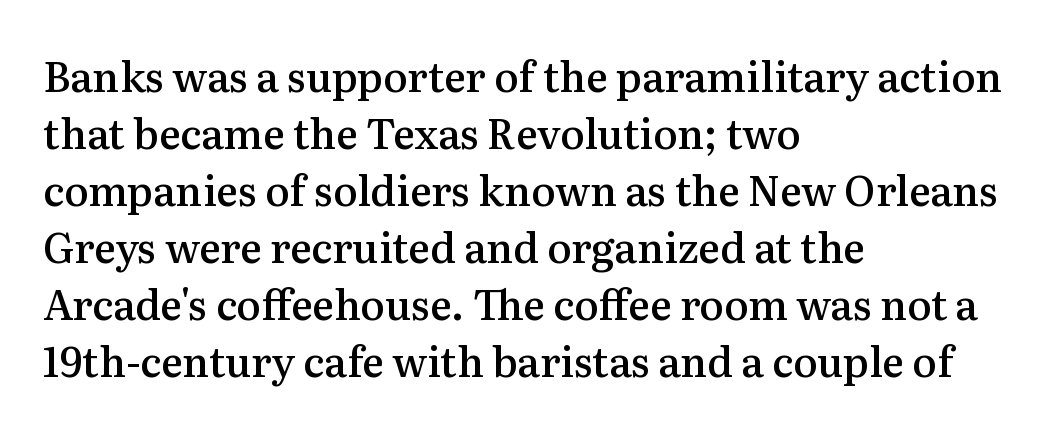
The image shows 41 px semibold serif type, upright; set left-aligned, normal line spacing (1.39x), normal letter spacing, not underlined; medium stroke contrast and a medium x-height.
